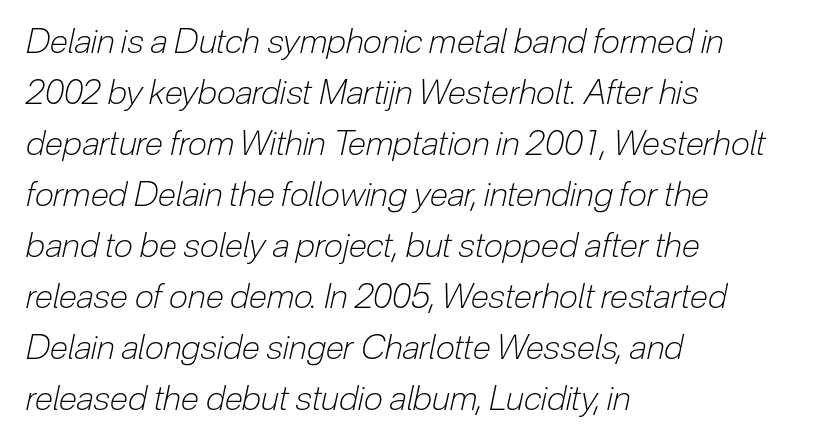
{"italic": "yes", "lean": "right", "slant_degrees": 12, "bold": "no", "weight": "light", "width": "condensed", "stroke_contrast": "low", "x_height": "medium", "monospaced": "no", "underline": "no", "align": "left", "line_spacing": "normal", "line_spacing_ratio": 1.5, "letter_spacing": "normal", "letter_spacing_em": 0.0, "glyph_px": 34}
